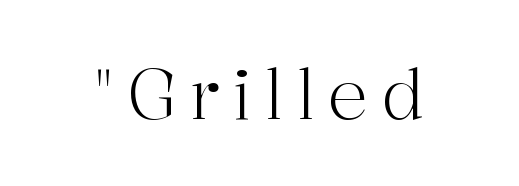
{"serif": "yes", "italic": "no", "bold": "no", "weight": "light", "width": "normal", "stroke_contrast": "high", "x_height": "medium", "monospaced": "no", "underline": "no", "glyph_px": 69}
